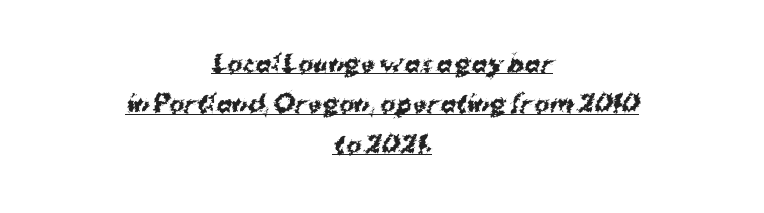
{"bold": "yes", "underline": "yes", "align": "center", "line_spacing_ratio": 1.76, "letter_spacing": "normal", "letter_spacing_em": 0.0, "glyph_px": 23}
